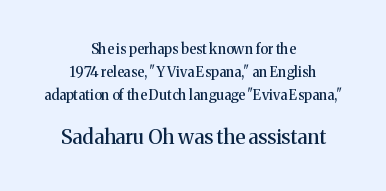
The image shows 20 px text type, upright; set centered, normal line spacing (1.63x), normal letter spacing, not underlined; the second (bottom) block is 1.43x larger.
